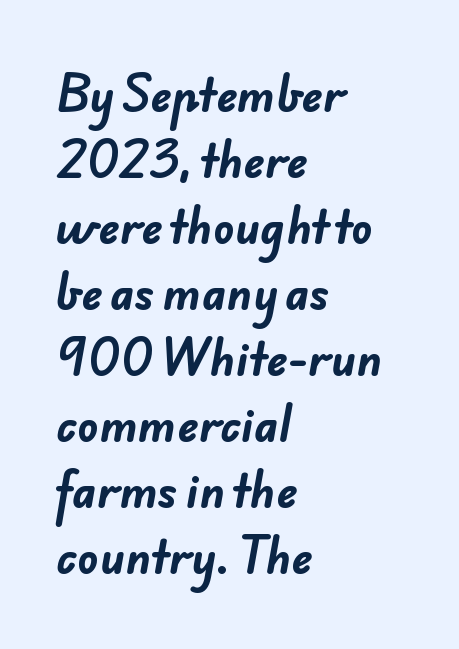
The image shows 44 px bold sans-serif type; set left-aligned, normal line spacing (1.5x), normal letter spacing, not underlined; low stroke contrast and a small x-height.
